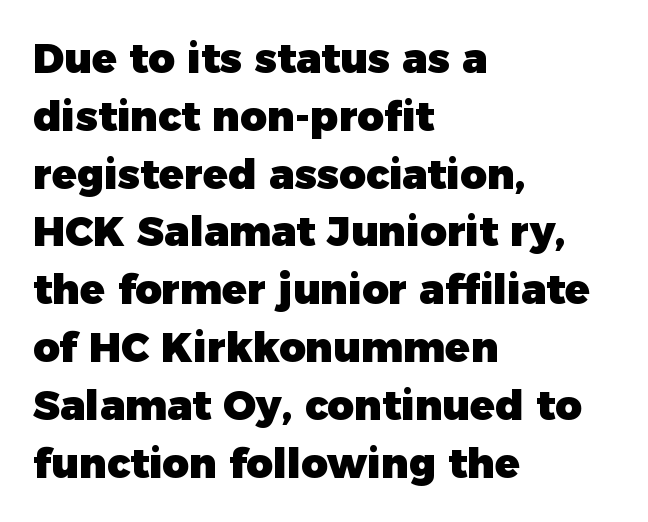
Character widths vary here, with narrow letters taking less room than wide ones. What kind of face is this? One without serifs — a sans. The strokes are fattened all the way to bold. A typesetter would call this leading conventional body-copy spacing. No word sits above an underline. Vertical strokes here are truly vertical.
